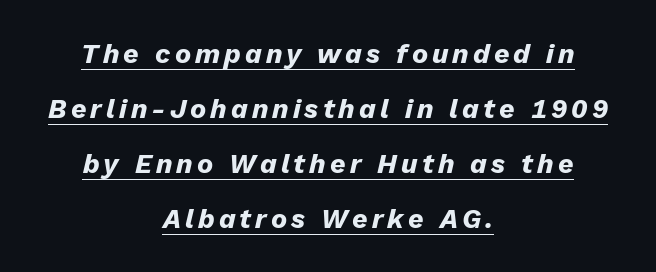
Q: Is the text bold? A: Yes.
Q: Is the text italic (slanted)? A: Yes, it leans right by about 13 degrees.
Q: Is the text underlined? A: Yes.
Q: How is the paragraph aligned? A: Centered.
Q: Is the spacing between lines tight, normal or loose? A: Loose.
